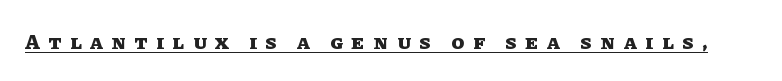
The tracking reads as deliberately expanded to a designer's eye. The rendered words wear a rule along their underside. Upright lettering throughout. Its strokes are broad and dark, the hallmark of bold type.
